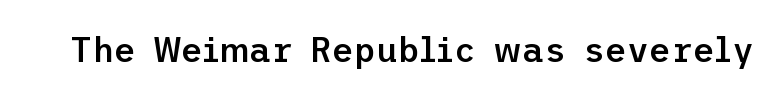
Every stem runs plumb, perpendicular to the baseline. This rendering features lettering with no underline. Font category for this specimen: sans-serif. The rendering keeps characters at their native spacing.
